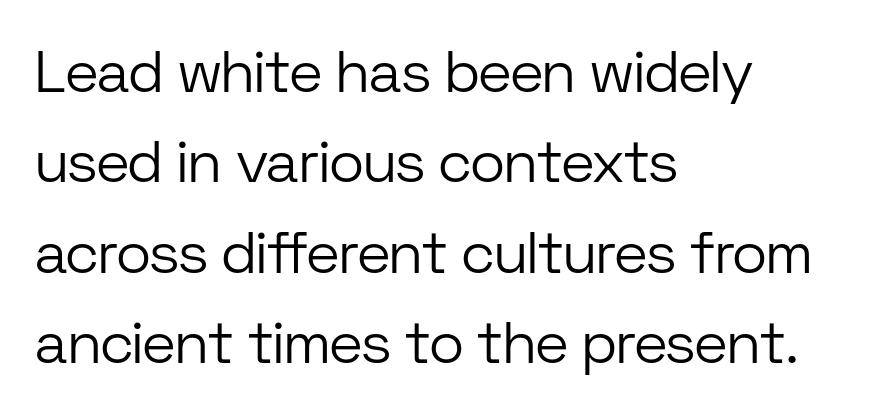
Is this a fixed-width face? No — the glyphs have proportional, varying widths. Lines of text with bare space underneath. Observe the ordinary spacing: letters are neighbours, not strangers. If you measured baseline to baseline, you'd find a middling distance.
